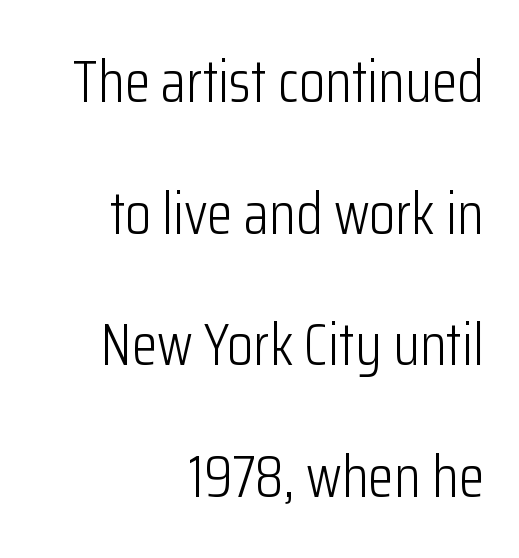
Q: Is the text bold? A: No.
Q: Is the text italic (slanted)? A: No, it is upright.
Q: Is the typeface a serif or a sans-serif typeface? A: Sans-serif.
Q: Is the text underlined? A: No.
Q: How is the paragraph aligned? A: Right-aligned.
Q: Is the spacing between letters normal or unusually wide? A: Normal.
Q: Is the spacing between lines tight, normal or loose? A: Loose.
Q: Width (condensed, normal, or wide)? A: Condensed.
Q: Stroke contrast? A: Low.
Q: x-height? A: Medium.
Q: Monospaced? A: No.
